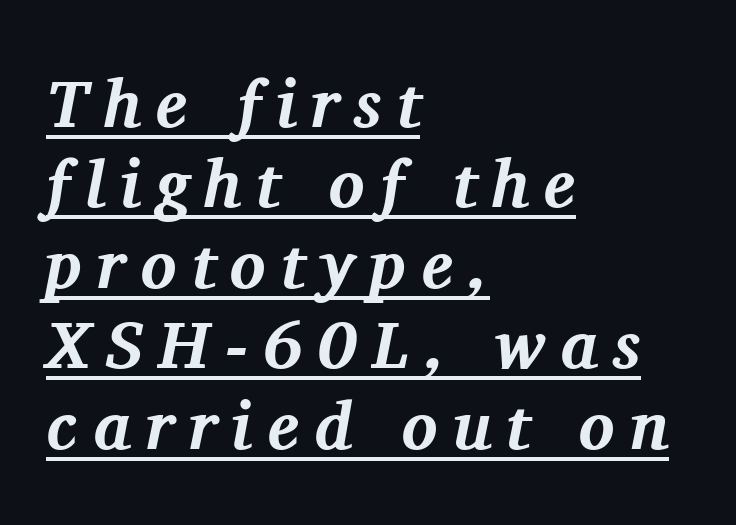
Q: Is the text bold? A: Yes.
Q: Is the text italic (slanted)? A: Yes, it leans right by about 11 degrees.
Q: Is the typeface a serif or a sans-serif typeface? A: Serif.
Q: Is the text underlined? A: Yes.
Q: How is the paragraph aligned? A: Left-aligned.
Q: Is the spacing between letters normal or unusually wide? A: Unusually wide.
Q: Width (condensed, normal, or wide)? A: Normal.
Q: Stroke contrast? A: Medium.
Q: x-height? A: Medium.
Q: Monospaced? A: No.
